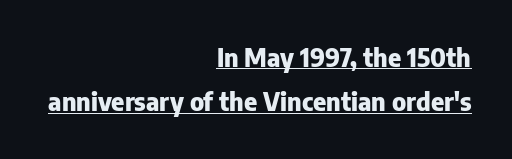
The ragged edge is on the left, which tells us the setting is flush right. Caption: standard tracking, unaltered. A roman cut, with each character standing at attention. Glance below the letters and you will spot a drawn line. On the weight axis this lands at bold, roughly 700.
